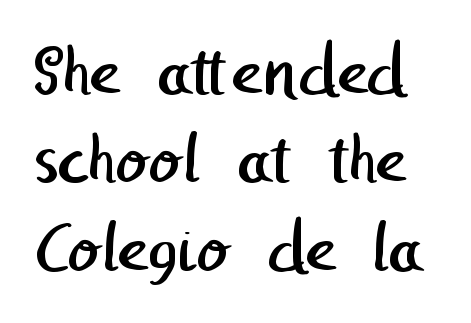
Q: Is the text bold? A: No.
Q: Is the typeface a serif or a sans-serif typeface? A: Sans-serif.
Q: Is the text underlined? A: No.
Q: Is the spacing between letters normal or unusually wide? A: Normal.
Q: Width (condensed, normal, or wide)? A: Normal.
Q: Stroke contrast? A: Low.
Q: x-height? A: Medium.
